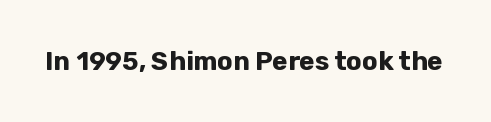
The image shows 26 px bold type, upright; set normal letter spacing, not underlined.
